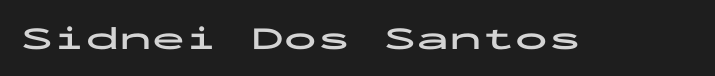
The image shows 33 px bold, wide sans-serif type, upright, monospaced; set normal letter spacing, not underlined; low stroke contrast and a medium x-height.
